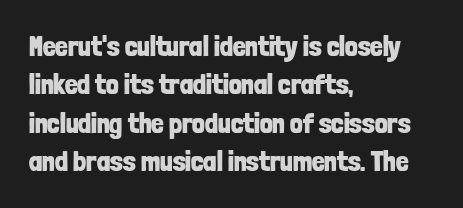
{"serif": "no", "italic": "no", "bold": "yes", "weight": "bold", "width": "condensed", "stroke_contrast": "low", "x_height": "medium", "monospaced": "no", "underline": "no", "align": "left", "line_spacing": "normal", "line_spacing_ratio": 1.37, "letter_spacing": "normal", "letter_spacing_em": 0.0, "glyph_px": 28}
